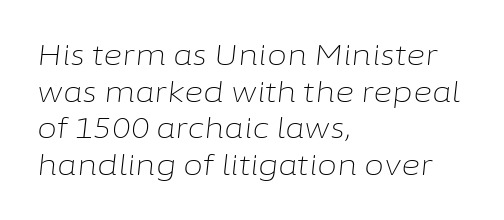
Q: Is the text bold? A: No.
Q: Is the text italic (slanted)? A: Yes, it leans right by about 6 degrees.
Q: Is the text underlined? A: No.
Q: How is the paragraph aligned? A: Left-aligned.
Q: Is the spacing between letters normal or unusually wide? A: Normal.
Q: Is the spacing between lines tight, normal or loose? A: Normal.
Q: Width (condensed, normal, or wide)? A: Normal.
Q: Stroke contrast? A: Low.
Q: x-height? A: Medium.
Q: Monospaced? A: No.
